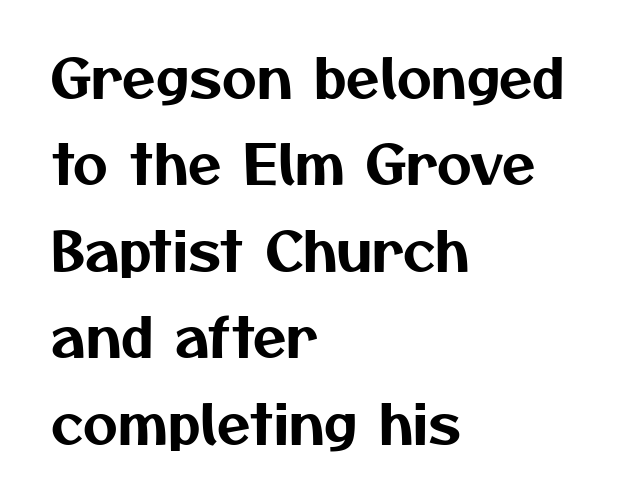
The image shows 54 px sans-serif type; set left-aligned, normal line spacing (1.6x), normal letter spacing, not underlined; medium stroke contrast and a medium x-height.
